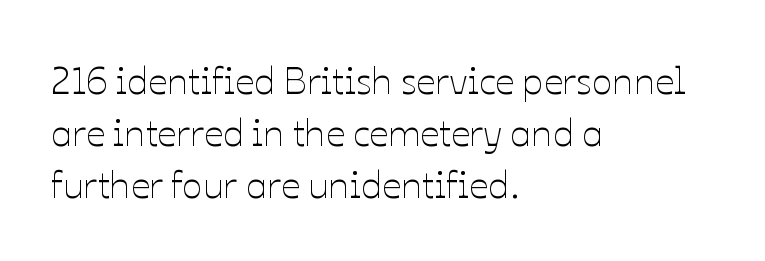
Nothing unusual about the tracking: characters are spaced as the font intends. Do the letters lean? They stand straight. This sample is left-justified, so line endings fall wherever the words run out. The passage shown is not underscored anywhere.
